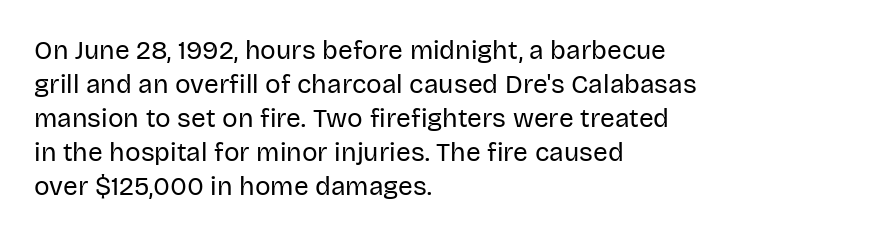
The image shows 26 px text type, upright; set left-aligned, normal line spacing (1.31x), normal letter spacing, not underlined.
